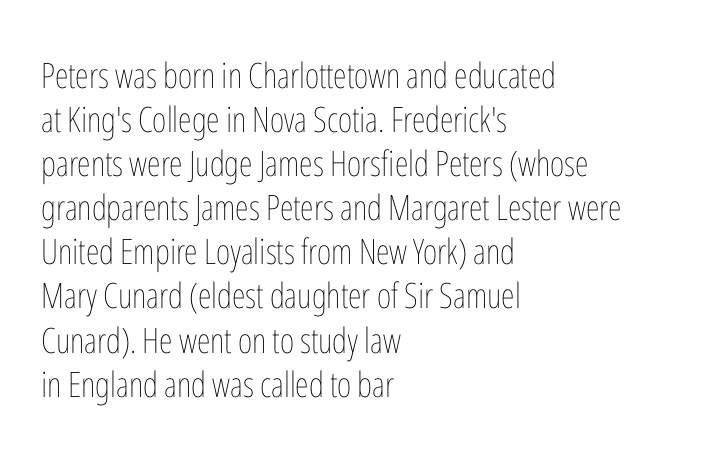
Q: Is the text bold? A: No.
Q: Is the text italic (slanted)? A: No, it is upright.
Q: Is the text underlined? A: No.
Q: How is the paragraph aligned? A: Left-aligned.
Q: Is the spacing between letters normal or unusually wide? A: Normal.
Q: Is the spacing between lines tight, normal or loose? A: Normal.
Q: Width (condensed, normal, or wide)? A: Condensed.
Q: Stroke contrast? A: Low.
Q: x-height? A: Medium.
Q: Monospaced? A: No.
